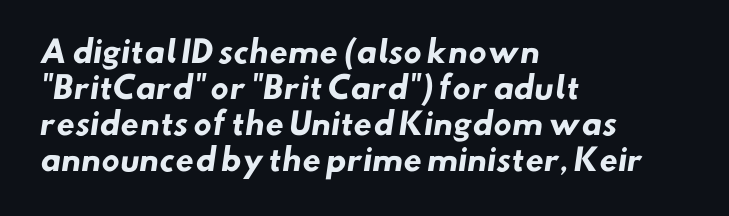
{"serif": "no", "bold": "yes", "weight": "heavy", "width": "normal", "stroke_contrast": "low", "x_height": "small", "monospaced": "no", "underline": "no", "align": "left", "line_spacing_ratio": 1.2, "letter_spacing": "normal", "letter_spacing_em": 0.0, "glyph_px": 30}
